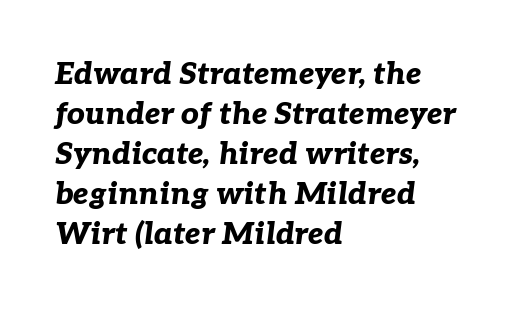
{"italic": "yes", "lean": "right", "slant_degrees": 7, "bold": "yes", "weight": "bold", "width": "normal", "stroke_contrast": "low", "x_height": "medium", "monospaced": "no", "underline": "no", "align": "left", "line_spacing": "normal", "line_spacing_ratio": 1.29, "letter_spacing": "normal", "letter_spacing_em": 0.0, "glyph_px": 31}
